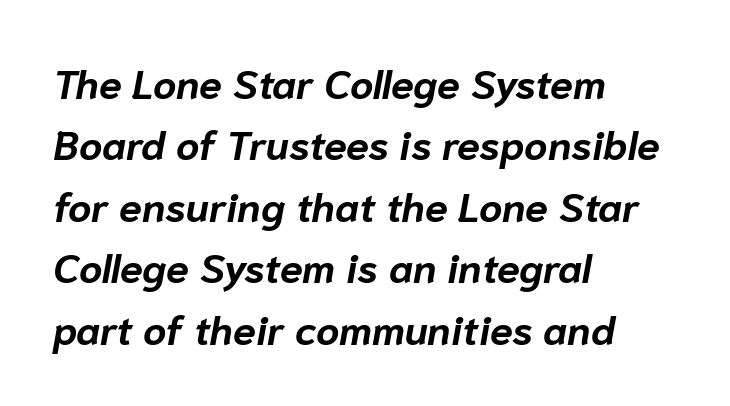
Q: Is the text bold? A: Yes.
Q: Is the text italic (slanted)? A: Yes, it leans right by about 10 degrees.
Q: Is the text underlined? A: No.
Q: How is the paragraph aligned? A: Left-aligned.
Q: Is the spacing between letters normal or unusually wide? A: Normal.
Q: Is the spacing between lines tight, normal or loose? A: Normal.
Q: Width (condensed, normal, or wide)? A: Normal.
Q: Stroke contrast? A: Low.
Q: x-height? A: Medium.
Q: Monospaced? A: No.
